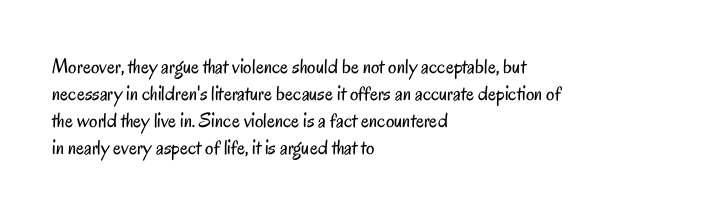
The passage shown is not underscored anywhere. Summary of vertical rhythm: regular, with standard interline spacing. The rag falls on the right side of this text block. Notice how the stems are strictly vertical — no italics here. Vertical stems look standard width or narrower in stroke.
